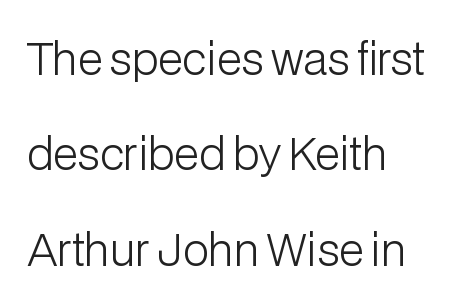
The image shows 43 px light sans-serif type, upright; set left-aligned, loose line spacing (2.22x), normal letter spacing, not underlined; low stroke contrast and a medium x-height.
